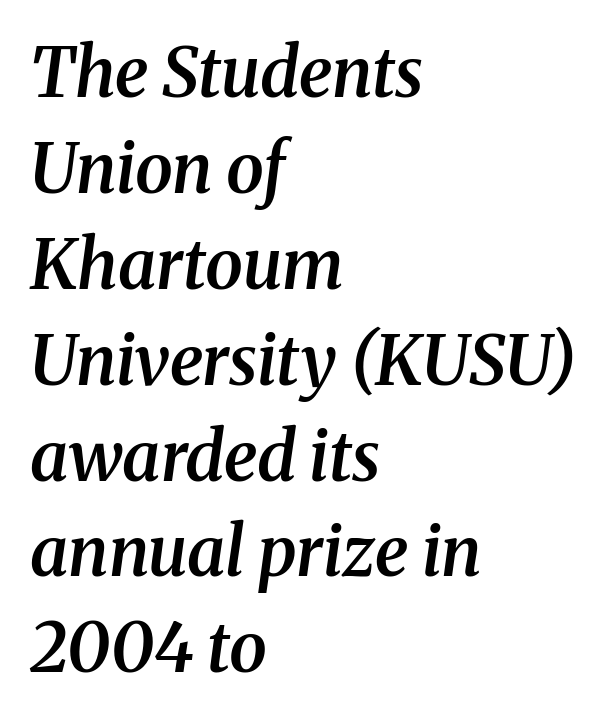
Q: Is the text bold? A: Semi-bold.
Q: Is the text italic (slanted)? A: Yes, it leans right by about 8 degrees.
Q: Is the typeface a serif or a sans-serif typeface? A: Serif.
Q: Is the text underlined? A: No.
Q: How is the paragraph aligned? A: Left-aligned.
Q: Is the spacing between letters normal or unusually wide? A: Normal.
Q: Is the spacing between lines tight, normal or loose? A: Normal.
Q: Width (condensed, normal, or wide)? A: Normal.
Q: Stroke contrast? A: Medium.
Q: x-height? A: Medium.
Q: Monospaced? A: No.
